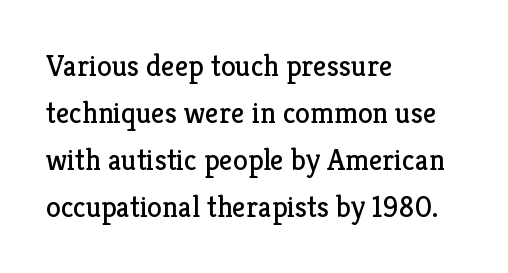
{"serif": "yes", "italic": "no", "bold": "no", "weight": "regular", "width": "normal", "stroke_contrast": "low", "x_height": "medium", "monospaced": "no", "underline": "no", "align": "left", "line_spacing": "normal", "line_spacing_ratio": 1.57, "letter_spacing": "normal", "letter_spacing_em": 0.0, "glyph_px": 30}
